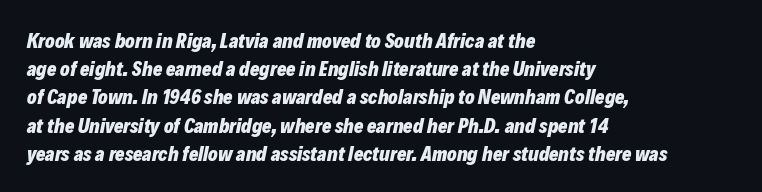
{"italic": "yes", "lean": "right", "slant_degrees": 12, "bold": "yes", "underline": "no", "align": "left", "line_spacing": "normal", "line_spacing_ratio": 1.41, "letter_spacing": "normal", "letter_spacing_em": 0.0, "glyph_px": 20}
